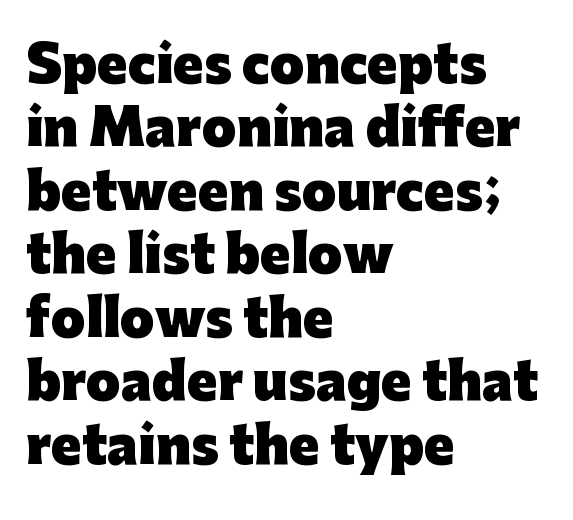
The image shows 50 px heavy sans-serif type, upright; set left-aligned, normal line spacing (1.27x), normal letter spacing, not underlined; low stroke contrast and a medium x-height.
